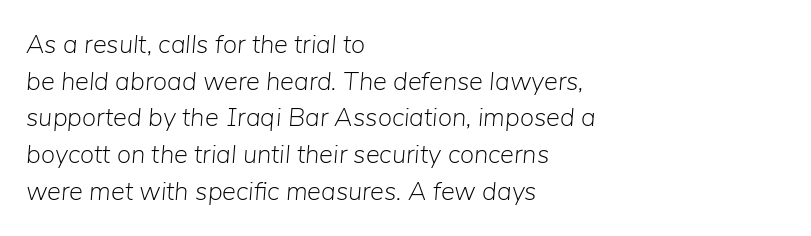
{"italic": "yes", "lean": "right", "slant_degrees": 5, "bold": "no", "underline": "no", "align": "left", "line_spacing": "normal", "line_spacing_ratio": 1.41, "letter_spacing": "normal", "letter_spacing_em": 0.0, "glyph_px": 26}
